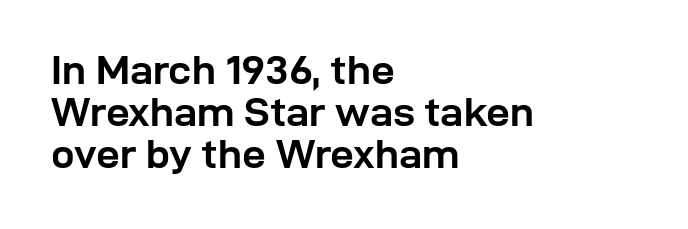
The image shows 42 px semibold sans-serif type, upright; set left-aligned, tight line spacing (1.0x), normal letter spacing, not underlined; low stroke contrast and a medium x-height.
